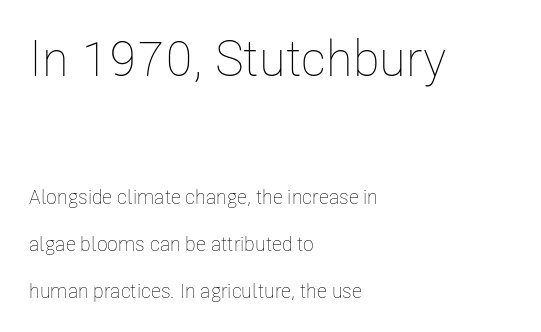
Vertical spacing — loose. Line starts are locked; line ends wander. Proportional: the letters do not fall into vertical columns. The area under the type is left untouched.
